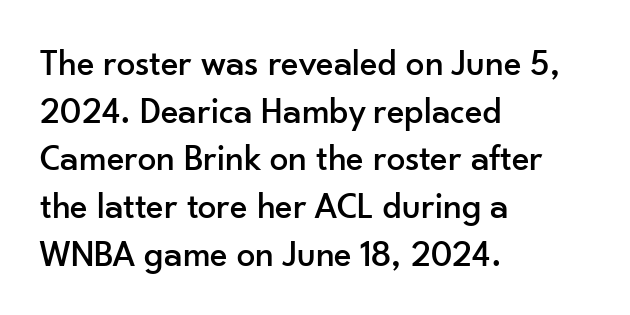
{"serif": "no", "italic": "no", "width": "normal", "stroke_contrast": "low", "x_height": "small", "monospaced": "no", "underline": "no", "align": "left", "line_spacing": "normal", "line_spacing_ratio": 1.29, "letter_spacing": "normal", "letter_spacing_em": 0.0, "glyph_px": 37}
